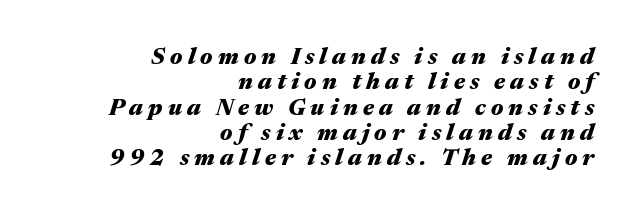
The image shows 23 px bold type, italic (leaning right); set right-aligned, tight line spacing (1.1x), unusually wide letter spacing (+0.22 em), not underlined.
